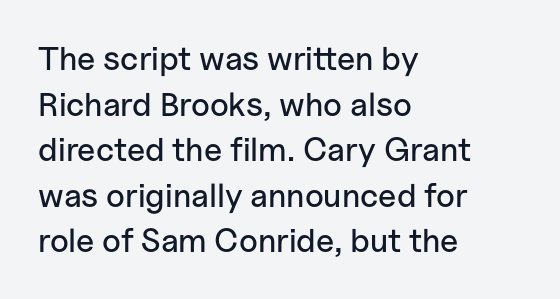
Q: Is the text italic (slanted)? A: No, it is upright.
Q: Is the typeface a serif or a sans-serif typeface? A: Sans-serif.
Q: Is the text underlined? A: No.
Q: How is the paragraph aligned? A: Left-aligned.
Q: Is the spacing between letters normal or unusually wide? A: Normal.
Q: Is the spacing between lines tight, normal or loose? A: Normal.
Q: Width (condensed, normal, or wide)? A: Normal.
Q: Stroke contrast? A: Low.
Q: x-height? A: Medium.
Q: Monospaced? A: No.
